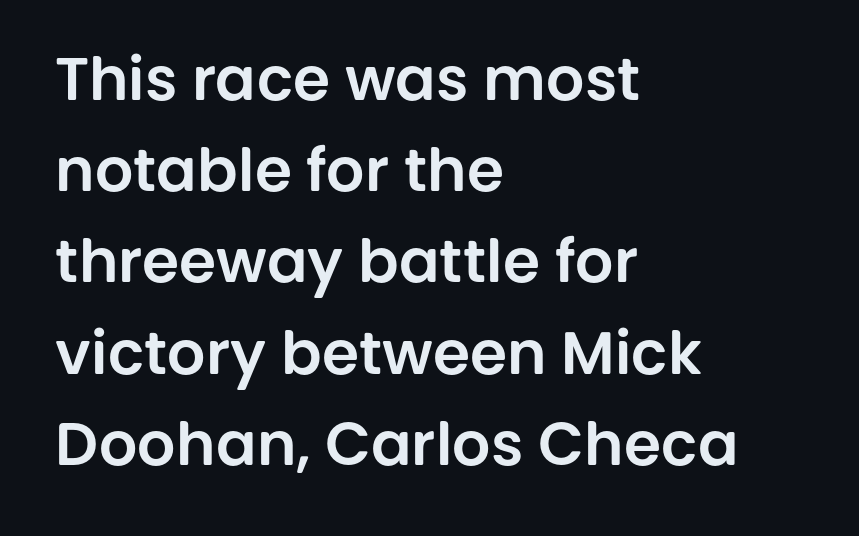
Q: Is the text italic (slanted)? A: No, it is upright.
Q: Is the typeface a serif or a sans-serif typeface? A: Sans-serif.
Q: Is the text underlined? A: No.
Q: How is the paragraph aligned? A: Left-aligned.
Q: Is the spacing between letters normal or unusually wide? A: Normal.
Q: Is the spacing between lines tight, normal or loose? A: Normal.
Q: Width (condensed, normal, or wide)? A: Normal.
Q: Stroke contrast? A: Low.
Q: x-height? A: Large.
Q: Monospaced? A: No.
